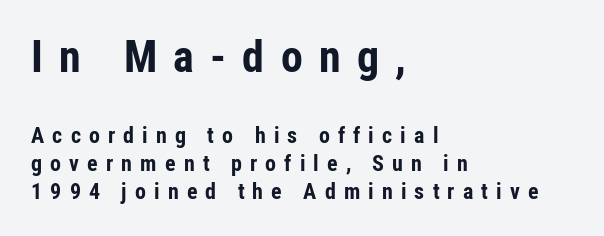
Q: Is the text bold? A: Yes.
Q: Is the text italic (slanted)? A: No, it is upright.
Q: Is the typeface a serif or a sans-serif typeface? A: Sans-serif.
Q: Is the text underlined? A: No.
Q: How is the paragraph aligned? A: Left-aligned.
Q: Is the spacing between letters normal or unusually wide? A: Unusually wide.
Q: Is the spacing between lines tight, normal or loose? A: Normal.
Q: Which block of text is set in a larger size, the first (top) or the second (bottom)? A: The first (top) one.
Q: Width (condensed, normal, or wide)? A: Condensed.
Q: Stroke contrast? A: Low.
Q: x-height? A: Medium.
Q: Monospaced? A: No.
